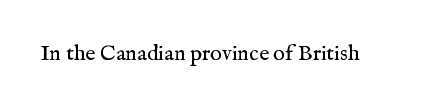
The space directly below the letters is spotless. Quick note: not italic, upright. The line texture is even and compact thanks to regular tracking. These glyphs show unthickened strokes, regular width or finer.
